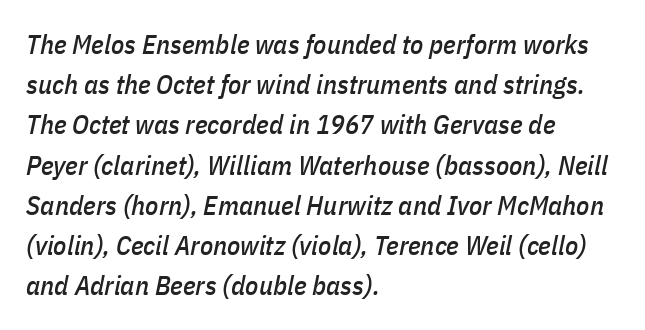
{"italic": "yes", "lean": "right", "slant_degrees": 11, "underline": "no", "align": "left", "line_spacing": "normal", "line_spacing_ratio": 1.49, "letter_spacing": "normal", "letter_spacing_em": 0.0, "glyph_px": 27}
